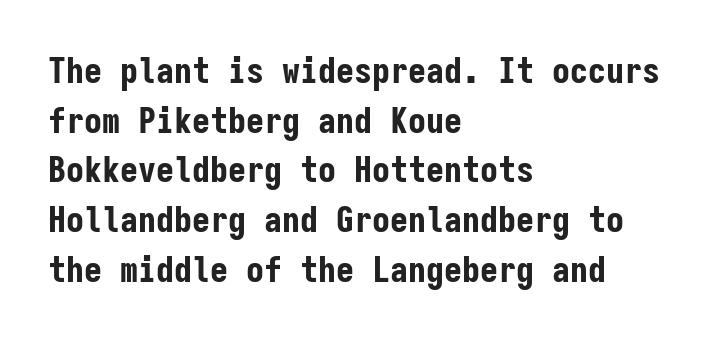
The letters stand upright; this is a roman face. The letters sit at their default tracking, neither squeezed nor spread. Only glyphs here, with clear space below each row. Monospaced: the letters line up in strict vertical columns. Is the block centered? No — it sits flush against the left margin. Typographic density is high because the face is bold.
